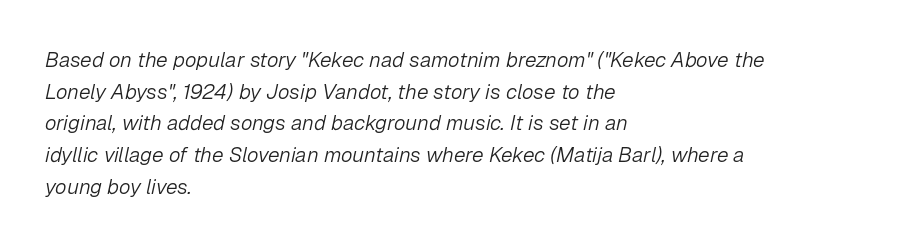
The image shows 21 px text type, italic (leaning right); set left-aligned, normal line spacing (1.51x), normal letter spacing, not underlined.
